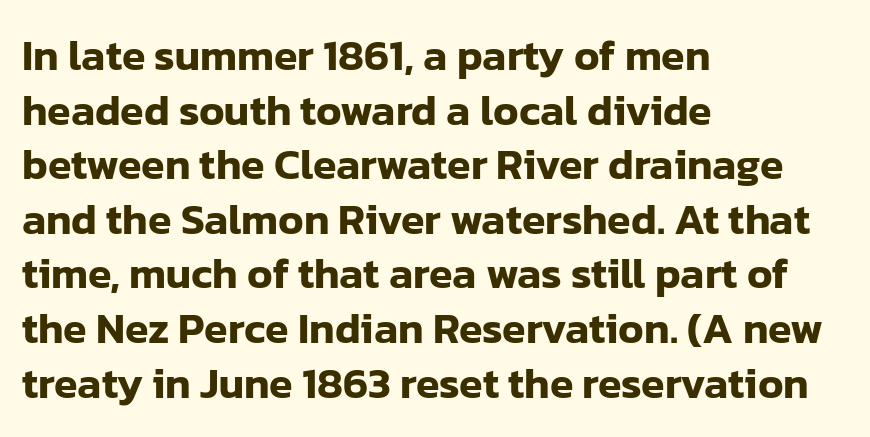
{"serif": "no", "italic": "no", "width": "normal", "stroke_contrast": "low", "x_height": "medium", "monospaced": "no", "underline": "no", "align": "left", "line_spacing": "normal", "line_spacing_ratio": 1.27, "letter_spacing": "normal", "letter_spacing_em": 0.0, "glyph_px": 43}
